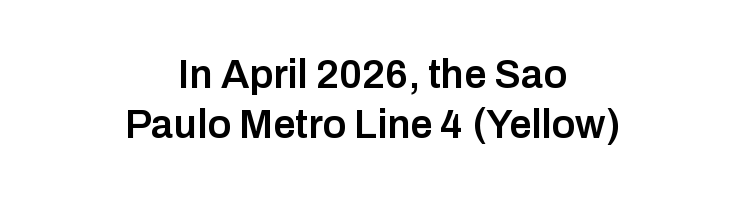
The image shows 40 px semibold sans-serif type, upright; set centered, line spacing 1.24x, normal letter spacing, not underlined; low stroke contrast and a medium x-height.
